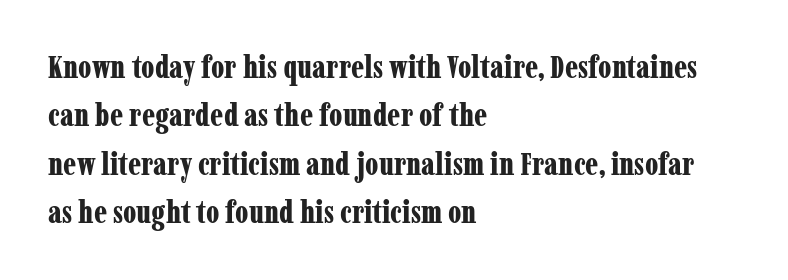
The image shows 31 px bold, condensed serif type, upright; set left-aligned, normal line spacing (1.56x), normal letter spacing, not underlined; low stroke contrast and a medium x-height.
